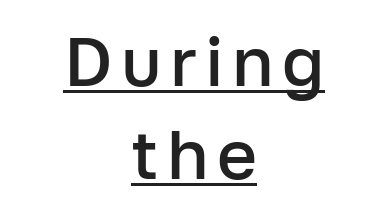
Nothing sits at the stroke ends, so this counts as sans-serif. Each letter keeps its own natural width here, so spacing adapts to shape. This sample carries an underscore along the baseline area. The typesetter chose a symmetrical, centered arrangement here. Tall strokes in this sample are plumb rather than angled.
